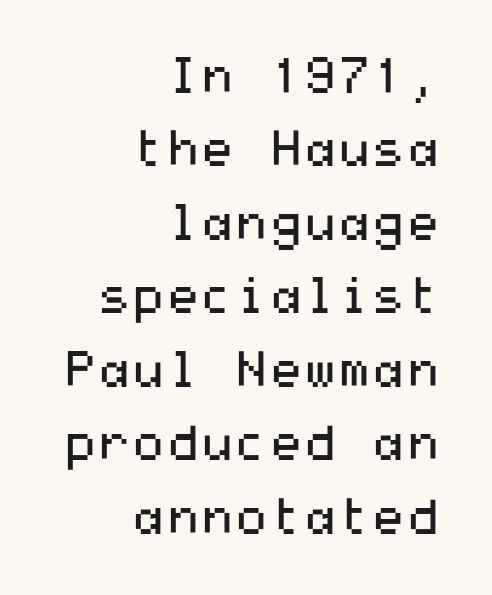
The typesetter chose a ragged-left arrangement here. Notice how descenders clear the ascenders below comfortably — that's standard leading. The words here are not underlined. Unlike italic type, these characters show no tilt at all.
